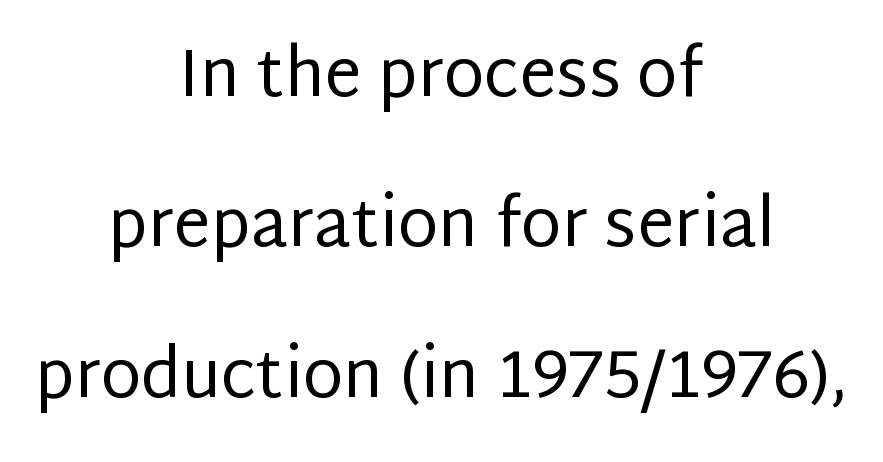
{"serif": "no", "italic": "no", "bold": "no", "weight": "regular", "width": "normal", "stroke_contrast": "low", "x_height": "large", "monospaced": "no", "underline": "no", "align": "center", "line_spacing": "loose", "line_spacing_ratio": 2.28, "letter_spacing": "normal", "letter_spacing_em": 0.0, "glyph_px": 66}
